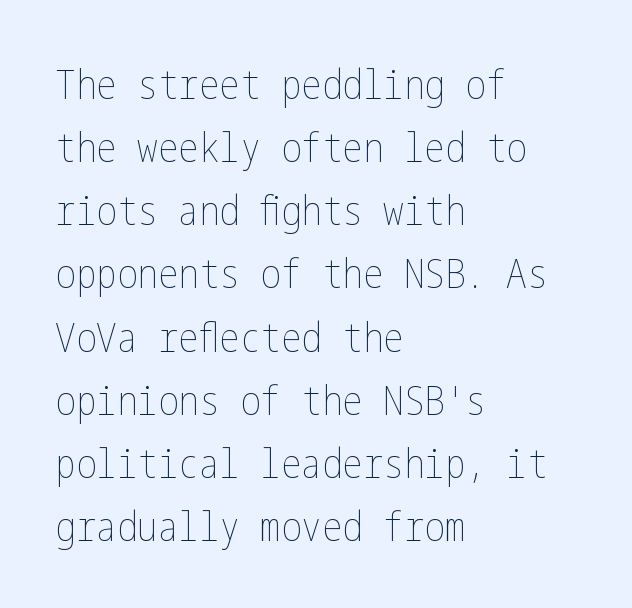
{"italic": "no", "bold": "no", "weight": "thin", "width": "condensed", "stroke_contrast": "low", "x_height": "medium", "underline": "no", "align": "left", "line_spacing": "normal", "line_spacing_ratio": 1.54, "letter_spacing": "normal", "letter_spacing_em": 0.0, "glyph_px": 41}
